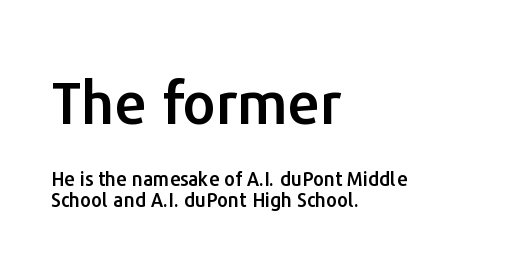
Posture: straight, roman, zero tilt. The letters advance in unequal steps, a hallmark of proportional type. Type without underlining. If you drew a ruler down the left edge, every line would touch it.
